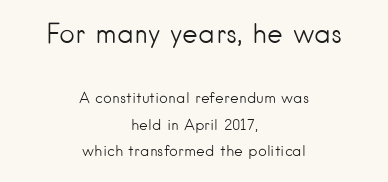
Q: Is the text bold? A: No.
Q: Is the text italic (slanted)? A: No, it is upright.
Q: Is the text underlined? A: No.
Q: How is the paragraph aligned? A: Centered.
Q: Is the spacing between letters normal or unusually wide? A: Normal.
Q: Which block of text is set in a larger size, the first (top) or the second (bottom)? A: The first (top) one.
